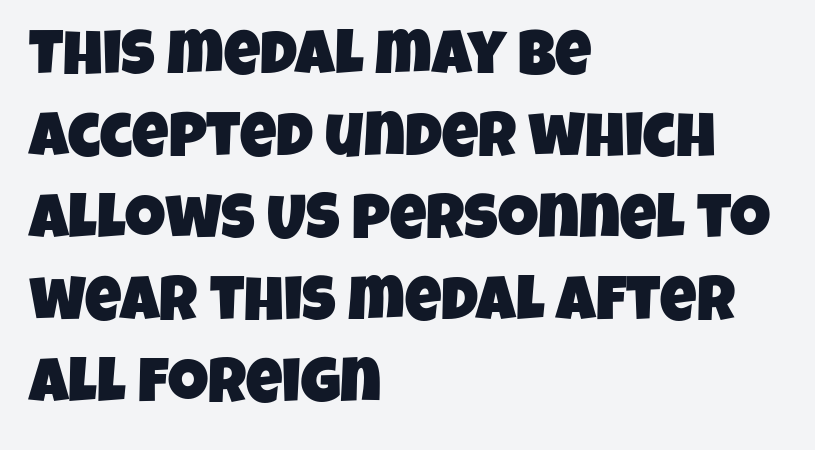
Casual observation: everything's shoved over to the left. Descenders are the only things crossing below the line. Horizontal bands of white between lines are of average thickness. No feet cap the strokes, marking this as sans-serif type. Do the characters align in a grid? No, the font is proportional.
